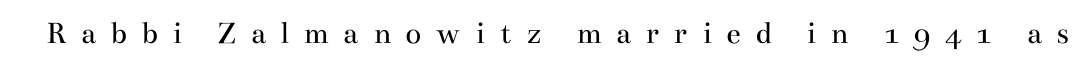
Q: Is the text bold? A: No.
Q: Is the text italic (slanted)? A: No, it is upright.
Q: Is the typeface a serif or a sans-serif typeface? A: Serif.
Q: Is the text underlined? A: No.
Q: Is the spacing between letters normal or unusually wide? A: Unusually wide.
Q: Width (condensed, normal, or wide)? A: Wide.
Q: Stroke contrast? A: Medium.
Q: x-height? A: Small.
Q: Monospaced? A: No.
